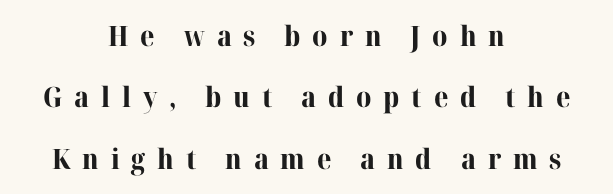
Note the varied advance widths — an 'i' is clearly narrower than an 'm'. Glance below the letters and you will spot only blank space. Vertical spacing — loose. The rendering shows small feet on the letterforms — a serif design.
